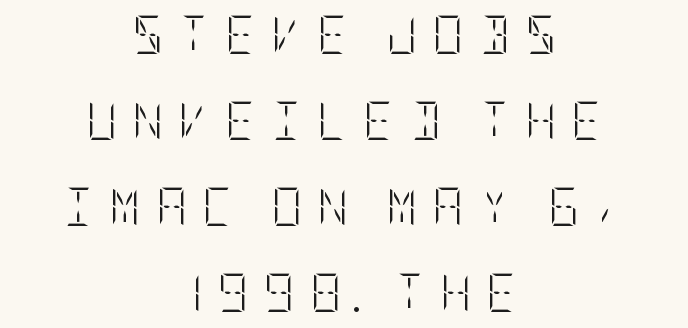
The image shows 38 px light, condensed type, upright; set centered, loose line spacing (2.26x), unusually wide letter spacing (+0.4 em), not underlined; low stroke contrast and a large x-height.
